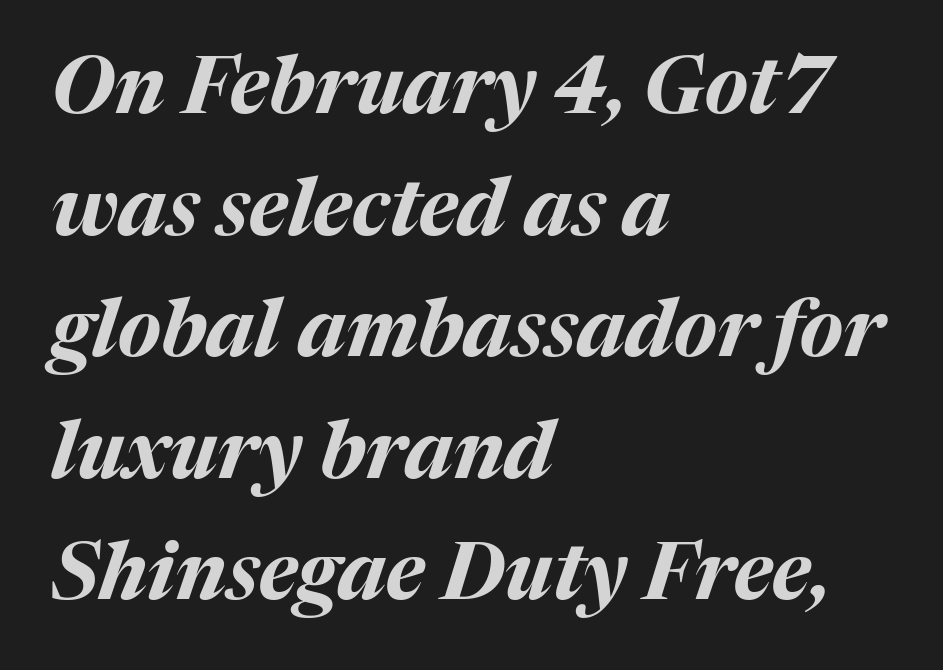
The image shows 80 px bold type, italic (leaning right); set left-aligned, normal line spacing (1.52x), normal letter spacing, not underlined; medium stroke contrast and a medium x-height.
